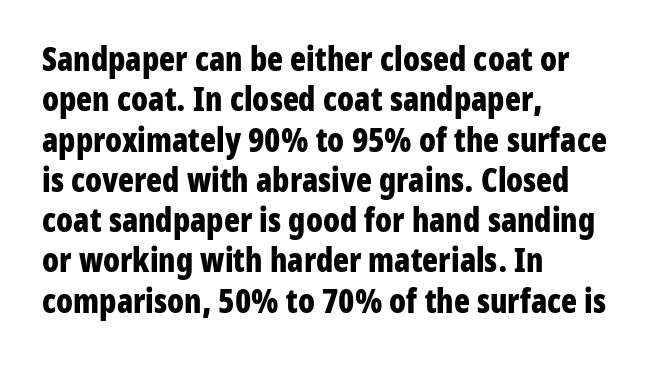
{"serif": "no", "italic": "no", "bold": "yes", "weight": "bold", "width": "condensed", "stroke_contrast": "low", "x_height": "medium", "monospaced": "no", "underline": "no", "align": "left", "line_spacing_ratio": 1.22, "letter_spacing": "normal", "letter_spacing_em": 0.0, "glyph_px": 33}
